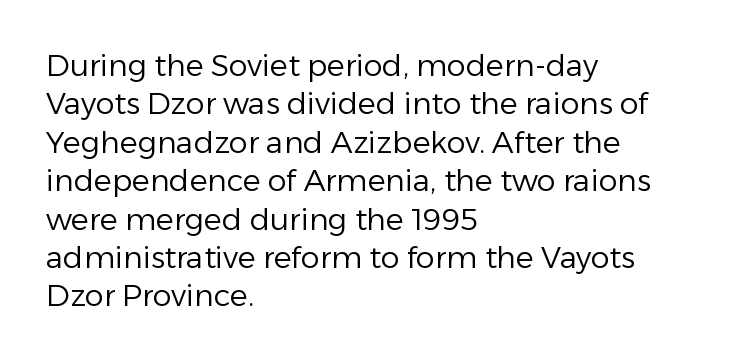
No extra tracking has been applied to these lines. This rendering features lettering with no underline. These lines were composed using upright roman letters. Normally led — the rows are evenly, conventionally spaced.
